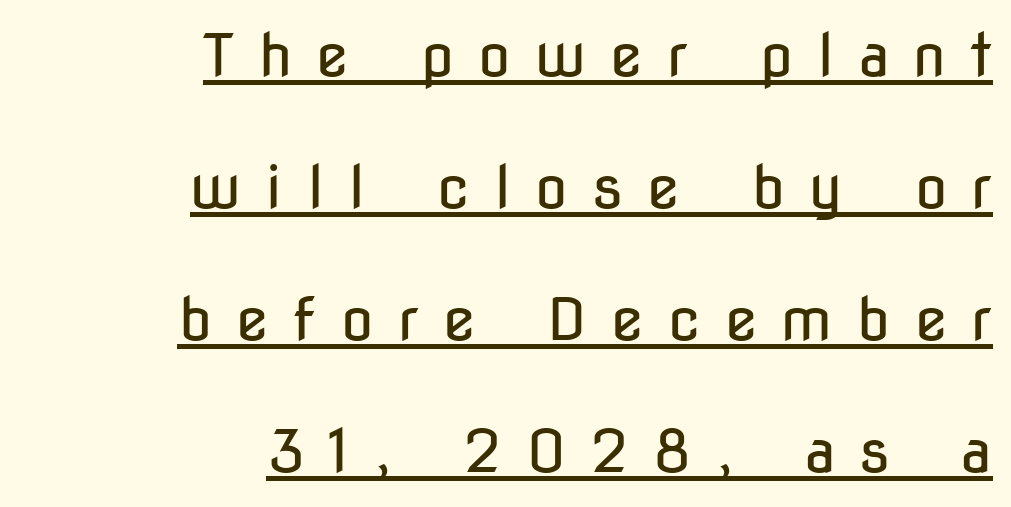
{"serif": "no", "italic": "no", "bold": "no", "weight": "regular", "width": "condensed", "stroke_contrast": "low", "x_height": "medium", "monospaced": "no", "underline": "yes", "align": "right", "line_spacing": "loose", "line_spacing_ratio": 2.24, "letter_spacing": "wide", "letter_spacing_em": 0.41, "glyph_px": 59}
